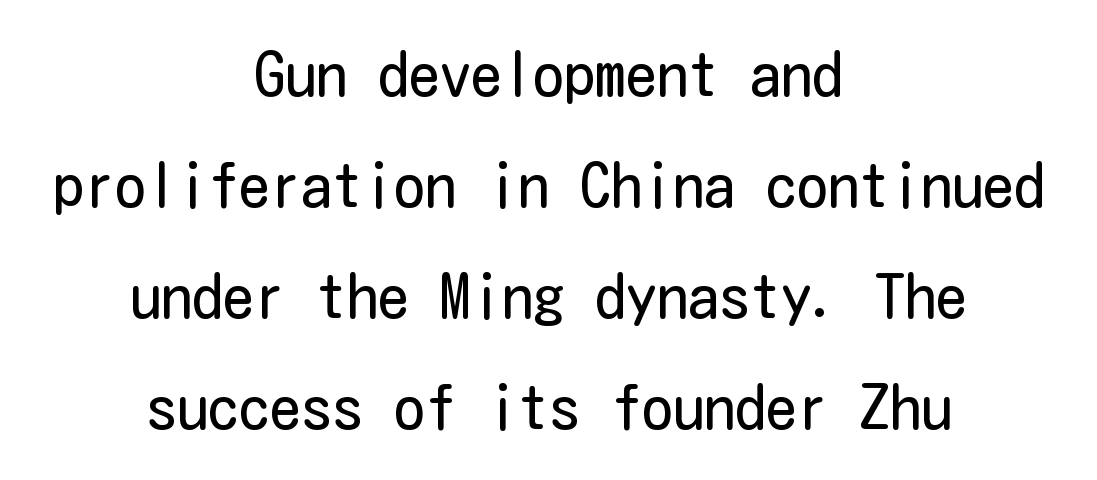
Q: Is the text bold? A: No.
Q: Is the text italic (slanted)? A: No, it is upright.
Q: Is the typeface a serif or a sans-serif typeface? A: Sans-serif.
Q: Is the text underlined? A: No.
Q: How is the paragraph aligned? A: Centered.
Q: Is the spacing between letters normal or unusually wide? A: Normal.
Q: Width (condensed, normal, or wide)? A: Condensed.
Q: Stroke contrast? A: Low.
Q: x-height? A: Medium.
